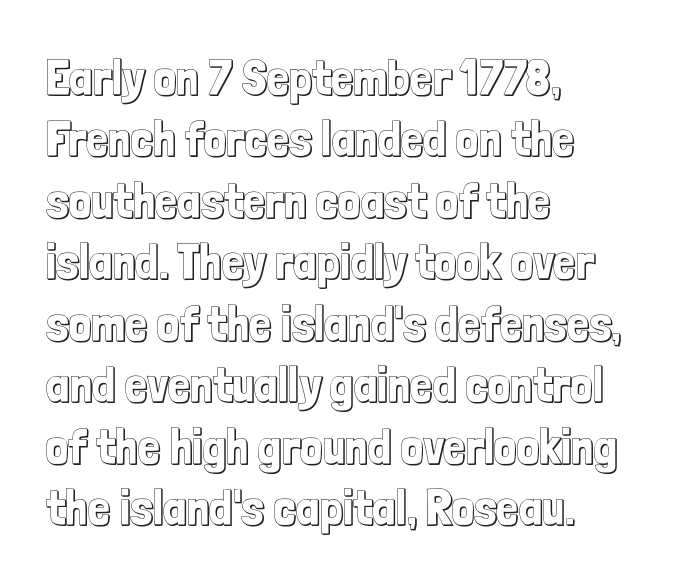
Caption: multi-line text, flush left, ragged right. Upright lettering throughout. Clear beneath every line of the passage. Each word holds together tightly as a unit, with standard inter-letter gaps. Think of a printed novel: that variable character pitch is what you see here.
